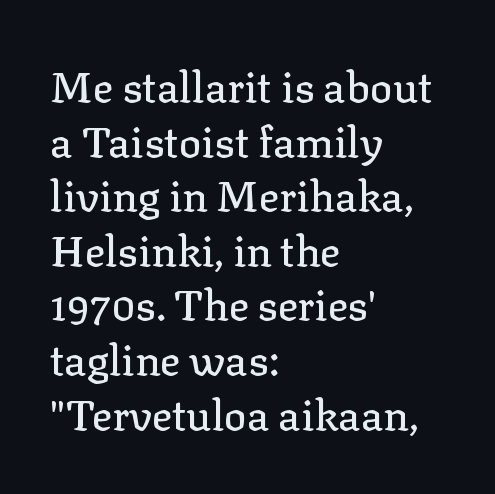
This is roman type, the default non-slanted kind. Underlining? Definitely not there. The designer left line spacing at the default. Does extra space separate the letters? No, they use regular spacing. These lines stack with their left ends in a neat column.
